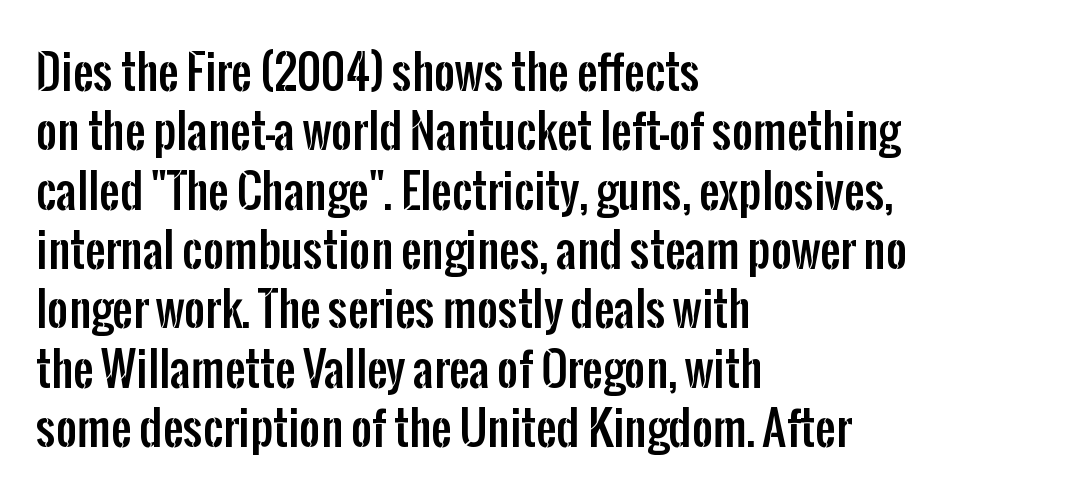
Vertically, the passage feels balanced, rows spaced as you'd expect. The type is set solid horizontally, with unmodified tracking. Left-aligned paragraph, ragged on the right. This sample has the flowing, uneven cadence of proportional lettering. Decoration check: the copy has no underline. These lines were composed using upright roman letters.
